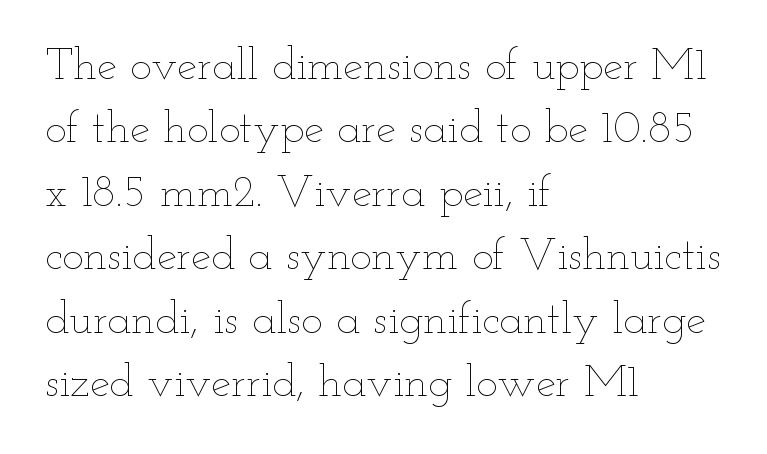
If you measured baseline to baseline, you'd find a middling distance. Quick note: not italic, upright. Do the characters align in a grid? No, the font is proportional. A classic flush-left, rag-right setting is used for this passage. The glyphs are unaccompanied by any horizontal stroke below them.
